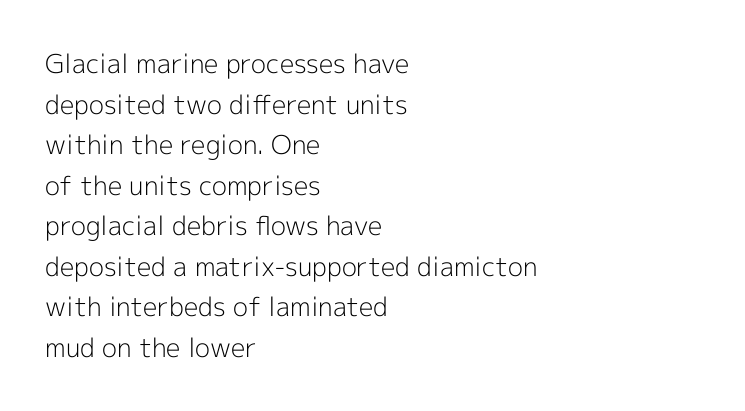
The zone under the glyphs is completely vacant. Letters have the restrained weight of plain body copy at most. Line beginnings align vertically; line endings do not. The gaps between neighbouring characters are ordinary and unremarkable.
